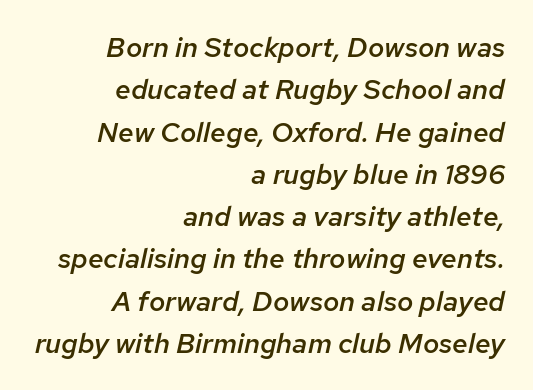
{"italic": "yes", "lean": "right", "slant_degrees": 12, "bold": "semi", "weight": "semibold", "width": "normal", "stroke_contrast": "low", "x_height": "medium", "monospaced": "no", "underline": "no", "align": "right", "line_spacing": "normal", "line_spacing_ratio": 1.51, "letter_spacing": "normal", "letter_spacing_em": 0.0, "glyph_px": 28}
